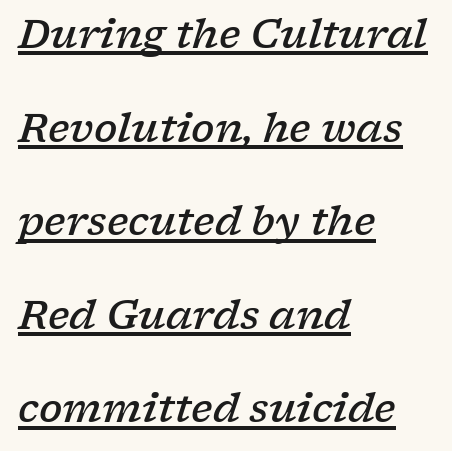
Q: Is the text bold? A: Semi-bold.
Q: Is the text italic (slanted)? A: Yes, it leans right by about 17 degrees.
Q: Is the typeface a serif or a sans-serif typeface? A: Serif.
Q: Is the text underlined? A: Yes.
Q: How is the paragraph aligned? A: Left-aligned.
Q: Is the spacing between letters normal or unusually wide? A: Normal.
Q: Is the spacing between lines tight, normal or loose? A: Loose.
Q: Width (condensed, normal, or wide)? A: Wide.
Q: Stroke contrast? A: Low.
Q: x-height? A: Medium.
Q: Monospaced? A: No.
